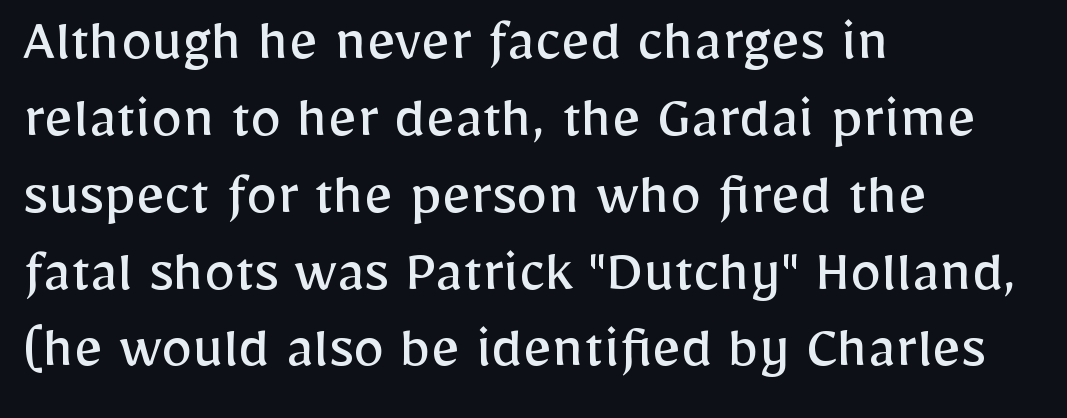
The image shows 63 px regular-weight sans-serif type, upright; set left-aligned, line spacing 1.22x, normal letter spacing, not underlined; low stroke contrast and a medium x-height.
